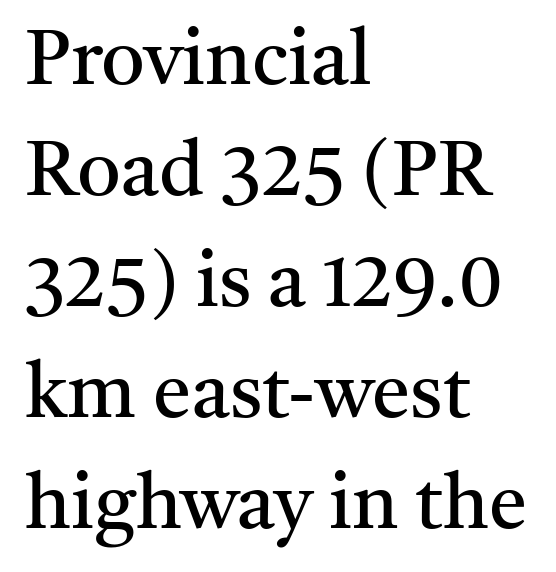
Has an underline been added? It has not. The letters sit at their default tracking, neither squeezed nor spread. Nope, not italic — everything's standing straight. Here the designer chose a conventional face with non-uniform glyph widths.
